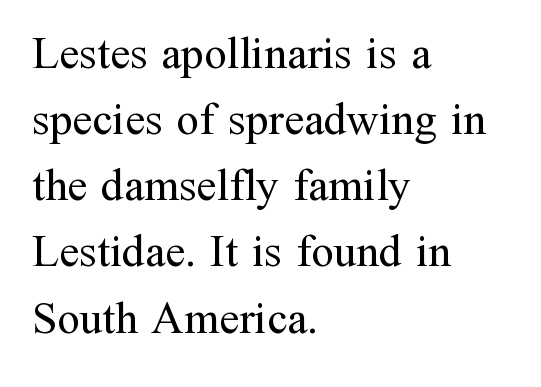
The image shows 45 px regular-weight serif type, upright; set left-aligned, normal line spacing (1.47x), normal letter spacing, not underlined; medium stroke contrast and a medium x-height.
